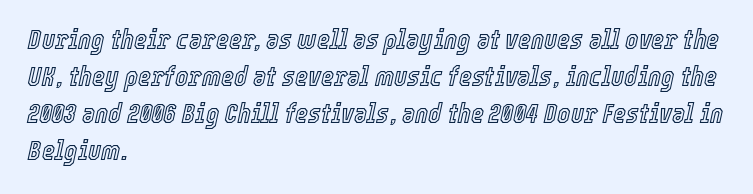
{"italic": "yes", "lean": "right", "slant_degrees": 12, "width": "condensed", "x_height": "medium", "monospaced": "no", "underline": "no", "align": "left", "line_spacing": "normal", "line_spacing_ratio": 1.32, "letter_spacing": "normal", "letter_spacing_em": 0.0, "glyph_px": 28}
